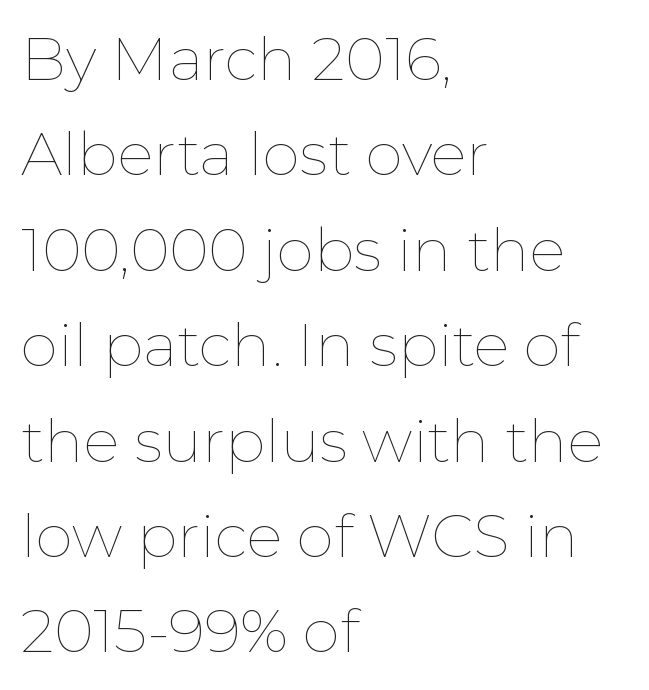
{"italic": "no", "bold": "no", "weight": "thin", "width": "normal", "stroke_contrast": "low", "x_height": "medium", "monospaced": "no", "underline": "no", "align": "left", "line_spacing": "normal", "line_spacing_ratio": 1.59, "letter_spacing": "normal", "letter_spacing_em": 0.0, "glyph_px": 60}
